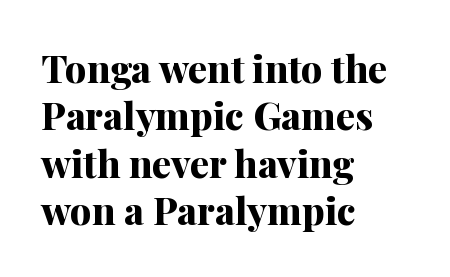
The image shows 38 px bold serif type, upright; set left-aligned, normal line spacing (1.25x), normal letter spacing, not underlined; medium stroke contrast and a medium x-height.
